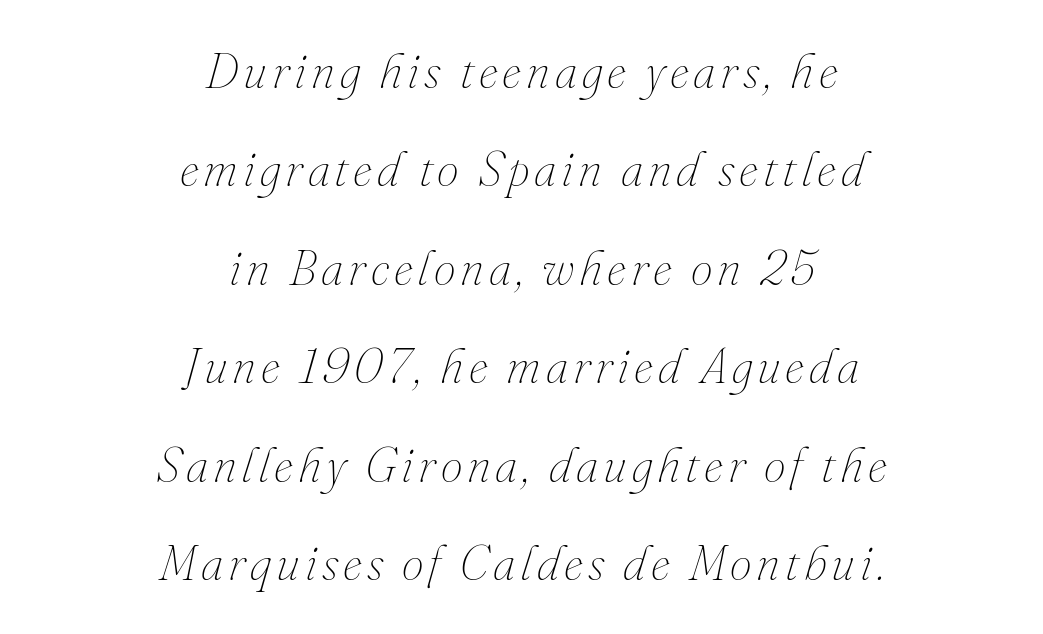
{"italic": "yes", "lean": "right", "slant_degrees": 16, "bold": "no", "weight": "thin", "width": "normal", "stroke_contrast": "medium", "x_height": "small", "monospaced": "no", "underline": "no", "align": "center", "line_spacing": "loose", "line_spacing_ratio": 2.01, "glyph_px": 49}
